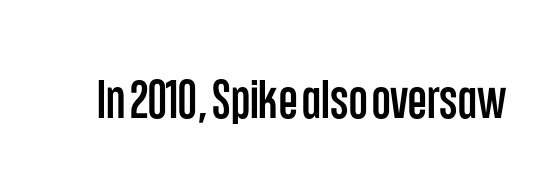
The image shows 54 px condensed sans-serif type, upright; set normal letter spacing, not underlined; low stroke contrast and a large x-height.
